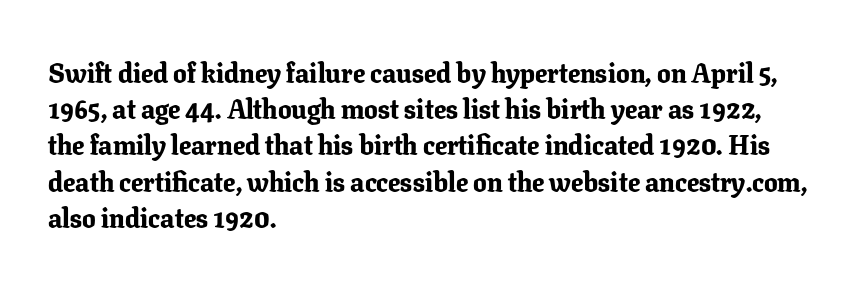
The image shows 27 px bold type, upright; set left-aligned, normal line spacing (1.34x), normal letter spacing, not underlined.
